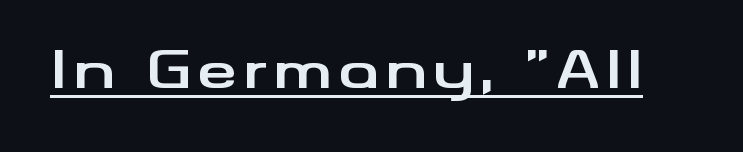
You can tell from the bare stems that sans-serif type was used. The rendering uses the underline text-decoration. The specimen reads as upright at a glance. Looks like regular typesetting: each glyph gets only the width it needs. The letters are bold, with thick, heavy strokes.
